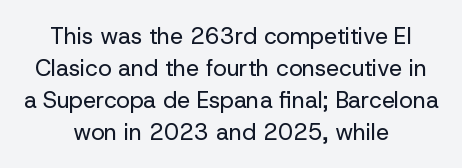
The image shows 23 px text type, upright; set centered, normal line spacing (1.39x), normal letter spacing, not underlined.
